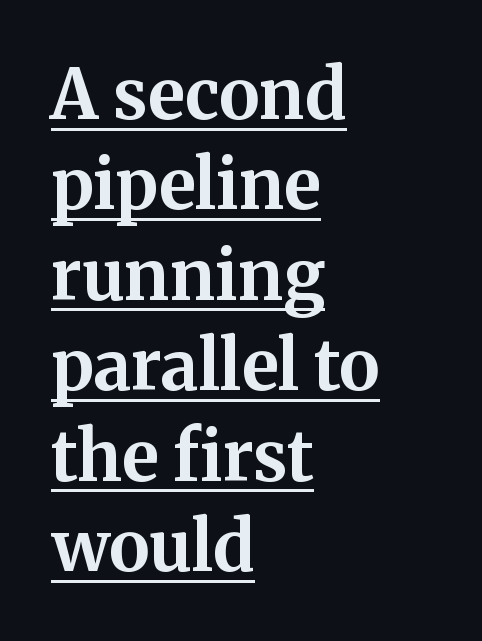
Students, observe the line beneath the letters — that is underlining. The type family on display is of the serif kind. The typesetter chose a ragged-right arrangement here. Here the designer chose a conventional face with non-uniform glyph widths. The designer left line spacing at the default.
